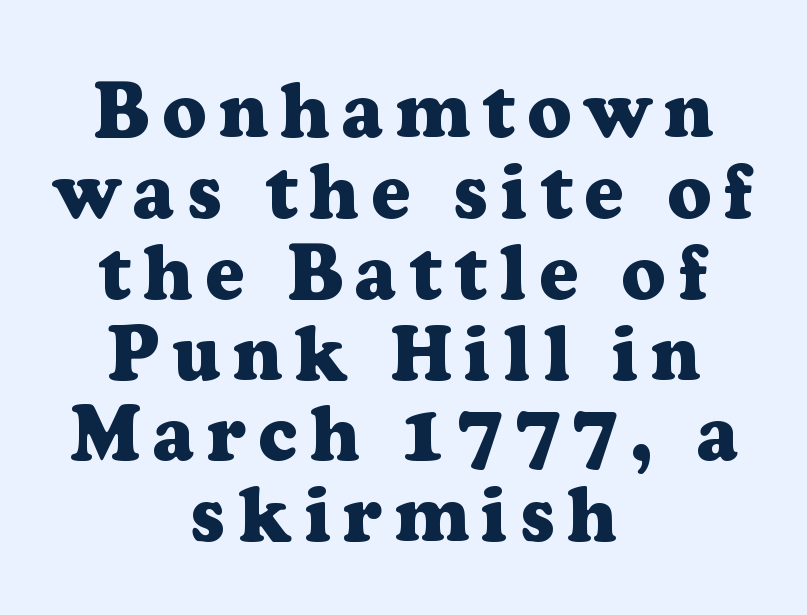
{"serif": "yes", "italic": "no", "bold": "yes", "weight": "heavy", "width": "normal", "stroke_contrast": "low", "x_height": "medium", "monospaced": "no", "underline": "no", "align": "center", "line_spacing": "tight", "line_spacing_ratio": 1.05, "glyph_px": 77}
